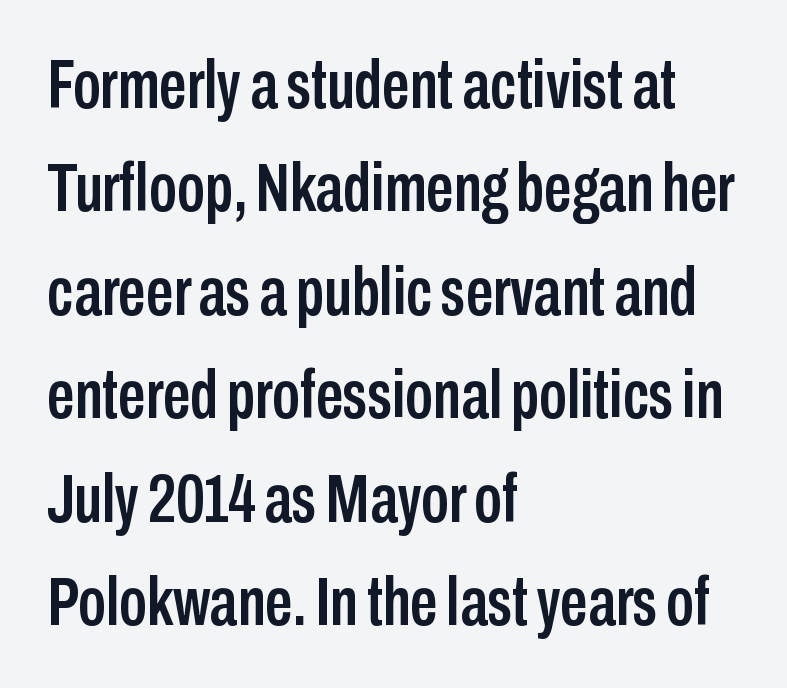
Q: Is the text italic (slanted)? A: No, it is upright.
Q: Is the typeface a serif or a sans-serif typeface? A: Sans-serif.
Q: Is the text underlined? A: No.
Q: How is the paragraph aligned? A: Left-aligned.
Q: Is the spacing between letters normal or unusually wide? A: Normal.
Q: Is the spacing between lines tight, normal or loose? A: Normal.
Q: Width (condensed, normal, or wide)? A: Condensed.
Q: Stroke contrast? A: Low.
Q: x-height? A: Medium.
Q: Monospaced? A: No.
